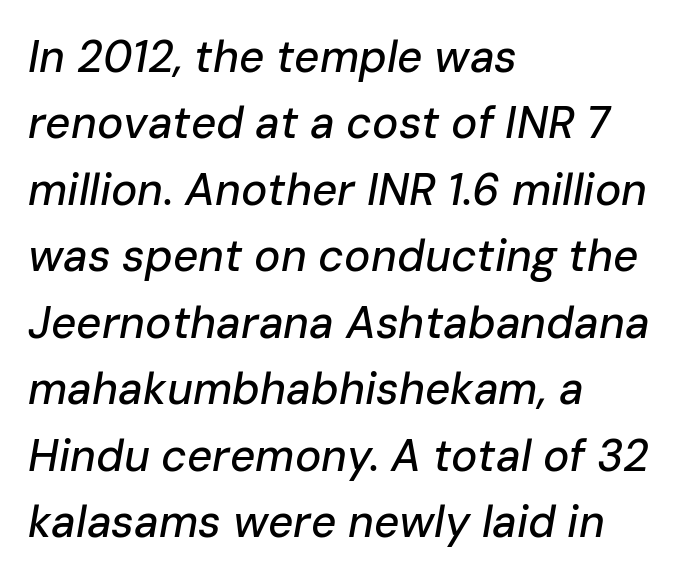
The rendering applies a slant to the glyphs. You could call the tracking neutral — neither tight nor loose. Spacing verdict: proportional, widths tailored to each character. Clear beneath every line of the passage. The space between consecutive lines is moderate.
